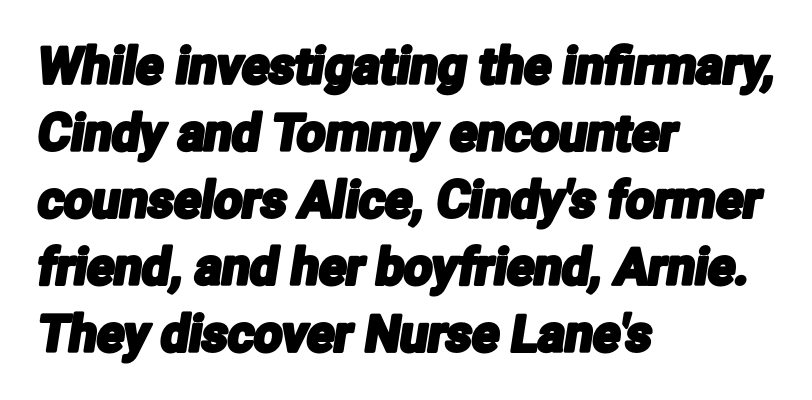
Q: Is the typeface a serif or a sans-serif typeface? A: Sans-serif.
Q: Is the text underlined? A: No.
Q: How is the paragraph aligned? A: Left-aligned.
Q: Is the spacing between letters normal or unusually wide? A: Normal.
Q: Is the spacing between lines tight, normal or loose? A: Normal.
Q: Width (condensed, normal, or wide)? A: Condensed.
Q: Stroke contrast? A: Low.
Q: x-height? A: Medium.
Q: Monospaced? A: No.
